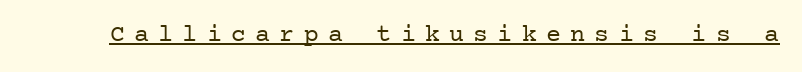
The image shows 25 px text type, upright; set unusually wide letter spacing (+0.37 em), underlined.
